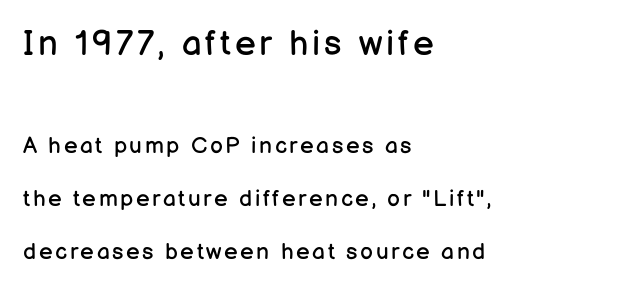
It's the straight-up-and-down kind of type. The face used here appears at its bigger size in the upper chunk. The compositor pushed each line to the left boundary. The letters advance in unequal steps, a hallmark of proportional type. Classification — sans serif. What's the leading like? Stretched, with rows far apart.
